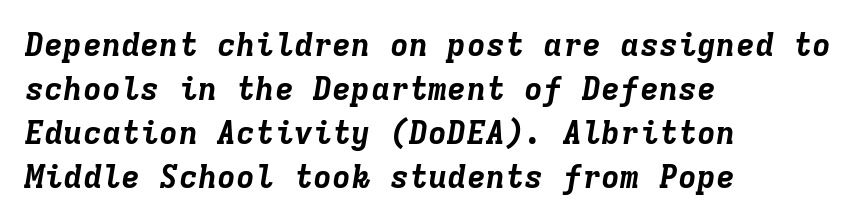
The image shows 32 px bold type, italic (leaning right), monospaced; set left-aligned, normal line spacing (1.38x), normal letter spacing, not underlined; low stroke contrast and a medium x-height.
